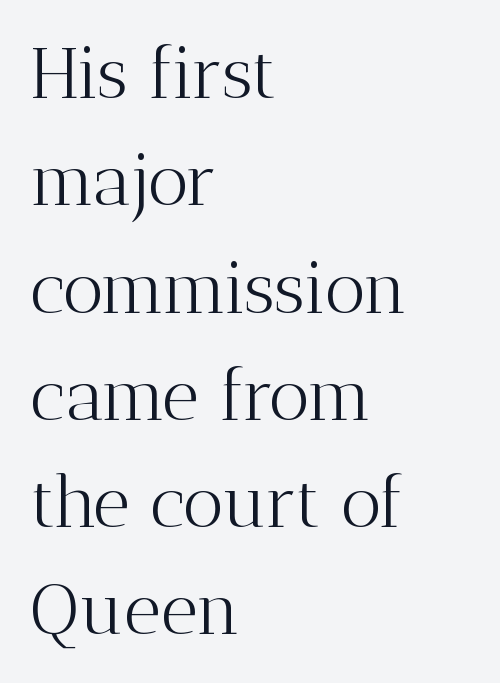
{"serif": "yes", "italic": "no", "bold": "no", "weight": "light", "width": "normal", "stroke_contrast": "medium", "x_height": "medium", "monospaced": "no", "underline": "no", "align": "left", "line_spacing": "normal", "line_spacing_ratio": 1.49, "letter_spacing": "normal", "letter_spacing_em": 0.0, "glyph_px": 72}
